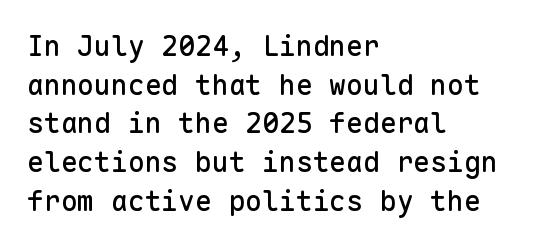
The image shows 28 px sans-serif type, upright, monospaced; set left-aligned, normal line spacing (1.38x), normal letter spacing, not underlined; low stroke contrast and a medium x-height.
